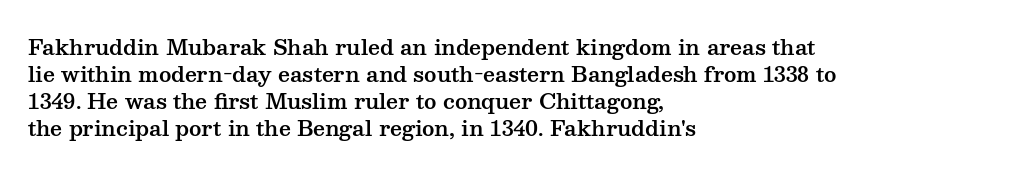
{"italic": "no", "underline": "no", "align": "left", "line_spacing": "normal", "line_spacing_ratio": 1.29, "letter_spacing": "normal", "letter_spacing_em": 0.0, "glyph_px": 21}
